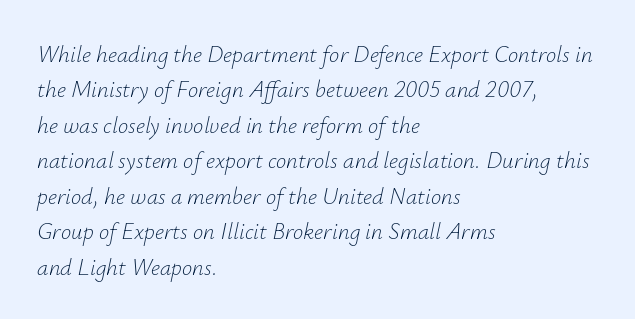
The image shows 23 px text type, italic (leaning right); set left-aligned, normal line spacing (1.54x), normal letter spacing, not underlined.
